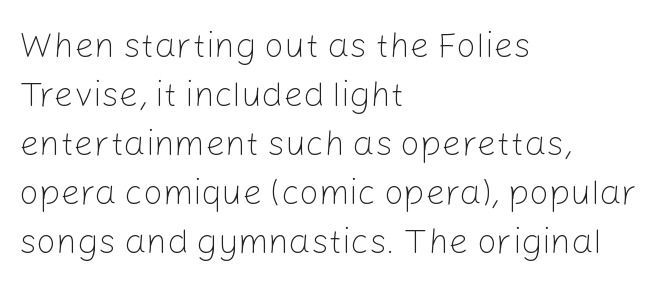
The image shows 35 px light sans-serif type, upright; set left-aligned, normal line spacing (1.4x), normal letter spacing, not underlined; low stroke contrast and a medium x-height.
